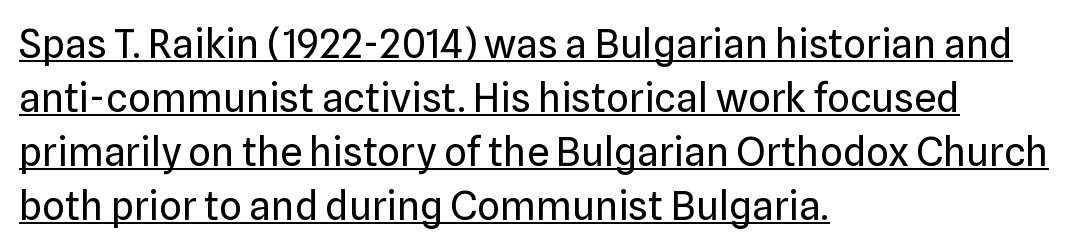
The rendering uses a moderate line-height, typical for paragraphs. This is underlined copy, the kind a proofreader might mark for attention. Honestly, the letter spacing is just normal — you wouldn't notice it. Ink coverage per letter is moderate at most. Unlike a traditional serif, this face leaves its strokes unadorned.
